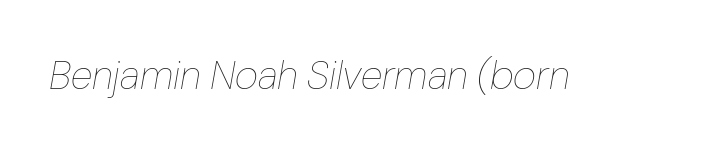
The image shows 40 px thin type, italic (leaning right); set normal letter spacing, not underlined; low stroke contrast and a medium x-height.
